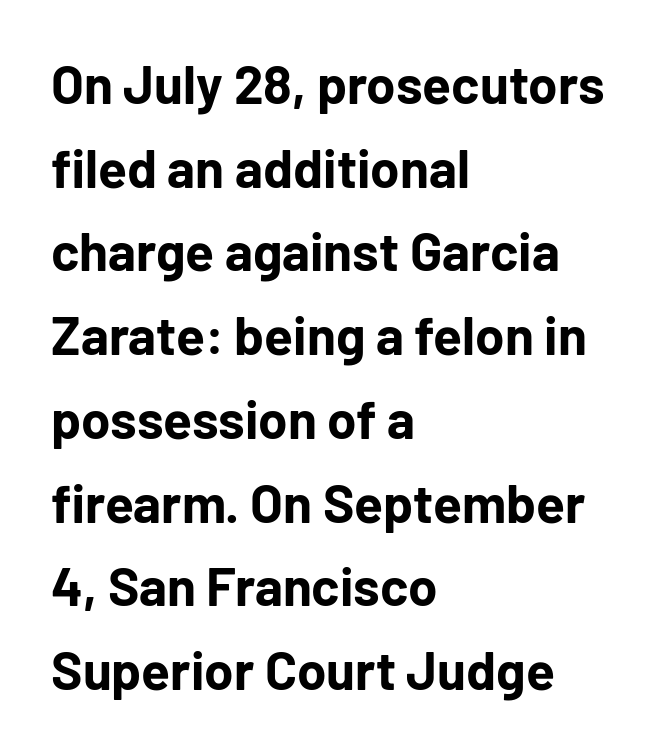
The image shows 53 px bold sans-serif type, upright; set left-aligned, normal line spacing (1.58x), normal letter spacing, not underlined; low stroke contrast and a medium x-height.
